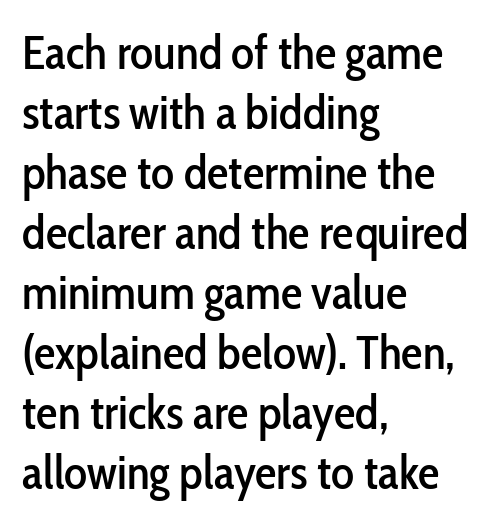
The image shows 48 px condensed sans-serif type, upright; set left-aligned, normal line spacing (1.25x), normal letter spacing, not underlined; low stroke contrast and a medium x-height.
